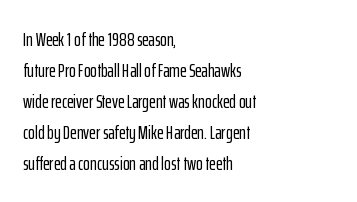
{"italic": "no", "underline": "no", "align": "left", "line_spacing": "normal", "line_spacing_ratio": 1.55, "letter_spacing": "normal", "letter_spacing_em": 0.0, "glyph_px": 20}
